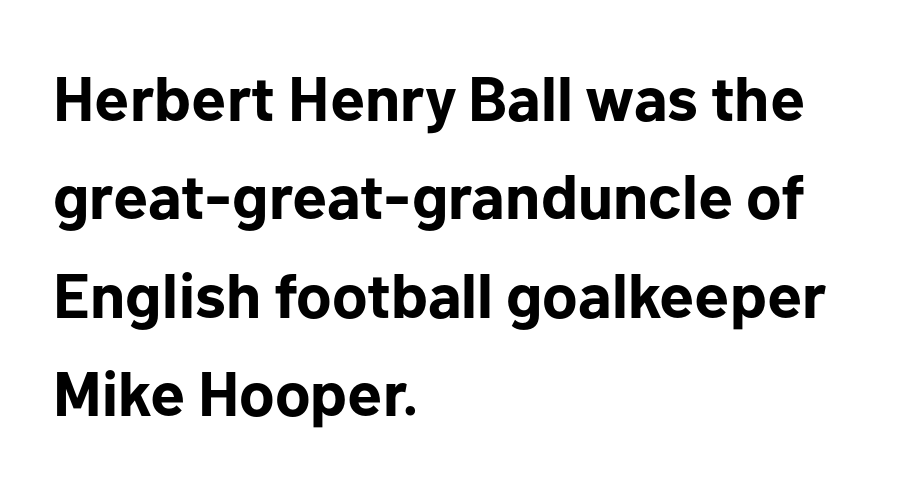
Do the letters lean? They stand straight. The rendering uses natural spacing where letterforms have individual widths. Decoration check: the copy has no underline. A dark, heavy texture on the line: the type is bold. Does the copy run flush right? No — it runs flush left. Observe the ordinary spacing: letters are neighbours, not strangers.
